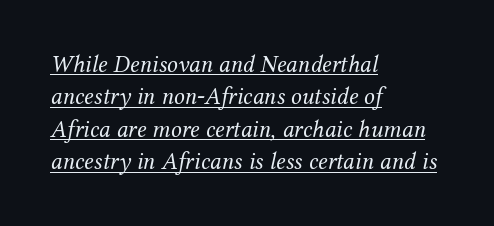
The image shows 24 px text type, italic (leaning right); set left-aligned, normal line spacing (1.35x), normal letter spacing, underlined.
